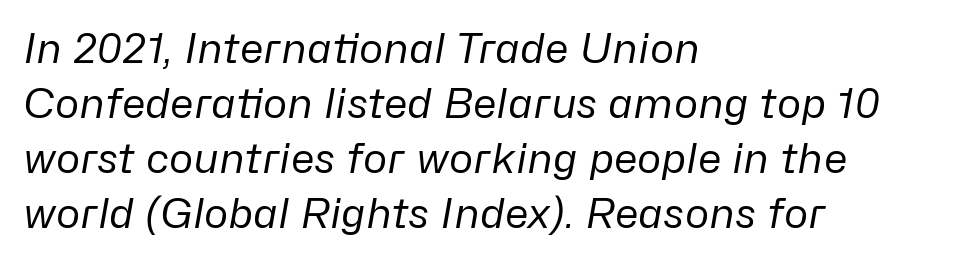
A typesetter would mark this as italic. Note the varied advance widths — an 'i' is clearly narrower than an 'm'. Teacher's note: observe the even left margin — that is flush-left alignment. How are the letters spaced? Ordinarily, with no added tracking. Honestly, the row spacing looks completely unremarkable.
